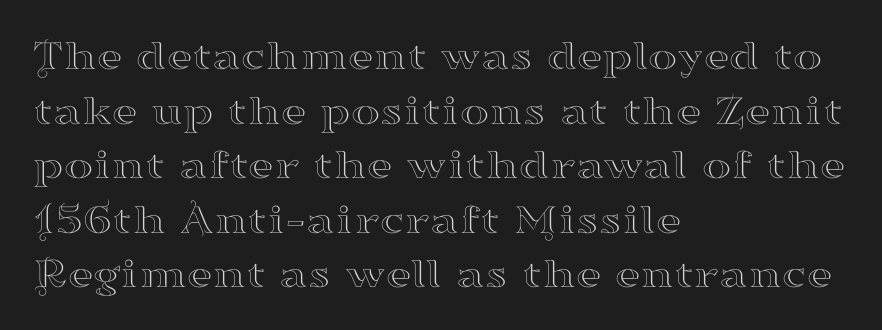
All the whitespace from short lines collects on the right. This rendering features lettering with no underline. Do the letters lean? They stand straight. Look at the bottom of the vertical strokes: they flare into serifs here. The rendering uses natural spacing where letterforms have individual widths. Caption: standard tracking, unaltered.
